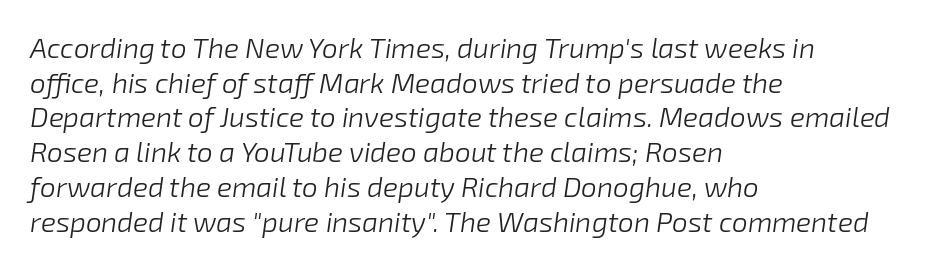
{"italic": "yes", "lean": "right", "slant_degrees": 8, "bold": "no", "weight": "light", "width": "normal", "stroke_contrast": "low", "x_height": "medium", "monospaced": "no", "underline": "no", "align": "left", "line_spacing_ratio": 1.24, "letter_spacing": "normal", "letter_spacing_em": 0.0, "glyph_px": 28}
